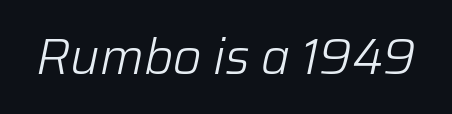
The image shows 49 px light type, italic (leaning right); set normal letter spacing, not underlined; low stroke contrast and a medium x-height.
